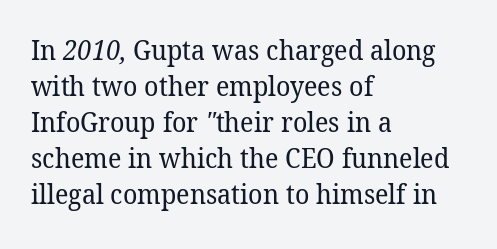
Q: Is the text bold? A: No.
Q: Is the text underlined? A: No.
Q: How is the paragraph aligned? A: Left-aligned.
Q: Is the spacing between letters normal or unusually wide? A: Normal.
Q: Is the spacing between lines tight, normal or loose? A: Normal.
